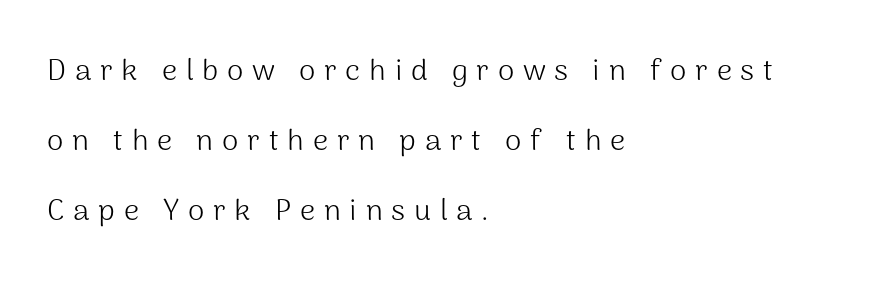
The image shows 30 px light sans-serif type, upright; set left-aligned, loose line spacing (2.34x), unusually wide letter spacing (+0.29 em), not underlined; medium stroke contrast and a medium x-height.
